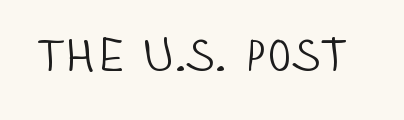
I'd call this a sans setting — the letters go barefoot. The horizontal fit of the characters is conventional and even. Only glyphs here, with clear space below each row. Nothing heavy about these letters — not bold at all. Note the varied advance widths — an 'i' is clearly narrower than an 'm'.
